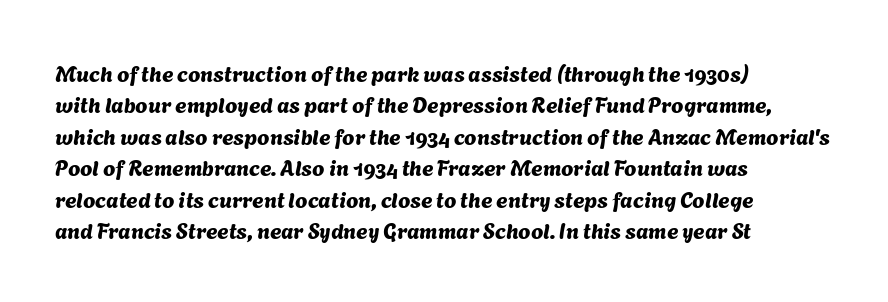
Q: Is the text underlined? A: No.
Q: How is the paragraph aligned? A: Left-aligned.
Q: Is the spacing between letters normal or unusually wide? A: Normal.
Q: Is the spacing between lines tight, normal or loose? A: Normal.
